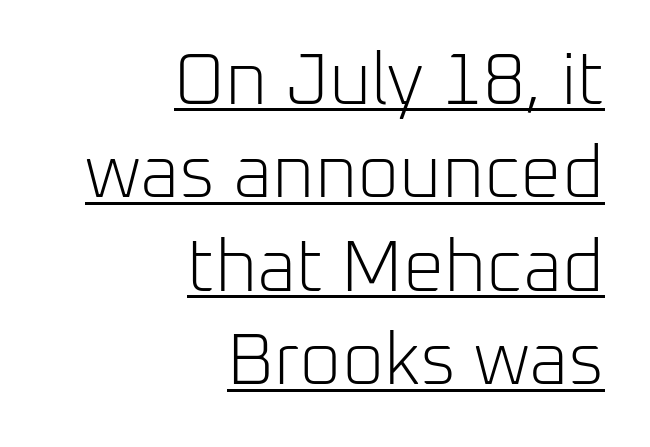
The letters stand upright; this is a roman face. Does the copy run flush right? Yes — the right margin is perfectly even. Counters stay open thanks to moderate or lighter strokes. Spacing verdict: proportional, widths tailored to each character. Students, note that the glyphs here touch the page at normal intervals. These lines are composed in type without serifs.
